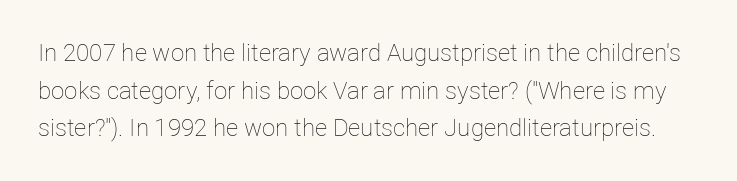
The image shows 24 px text type, upright; set normal line spacing (1.57x), normal letter spacing, not underlined.
